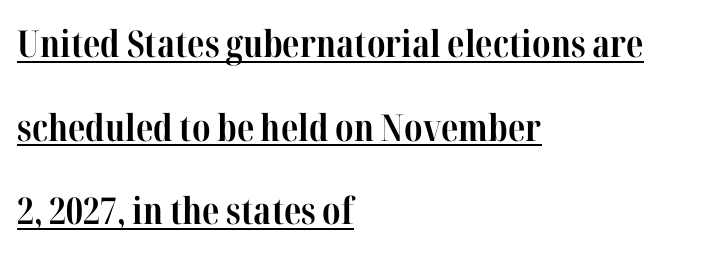
The image shows 37 px bold, condensed serif type, upright; set left-aligned, loose line spacing (2.26x), normal letter spacing, underlined; high stroke contrast and a medium x-height.
